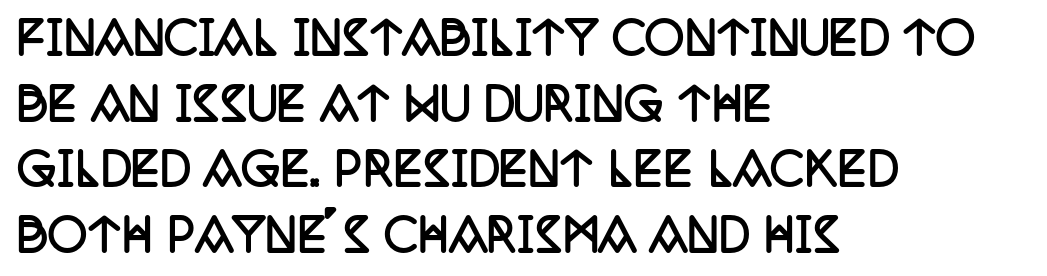
The characters look thick and weighty, a clear bold. Every row of glyphs begins at an identical x-position on the left. Letterform terminals end in serifs throughout the passage. The strip under each line holds only bare page. Spacing verdict: proportional, widths tailored to each character.
